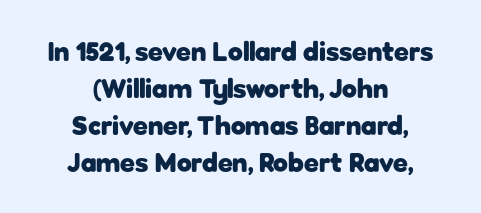
Q: Is the text bold? A: Yes.
Q: Is the text italic (slanted)? A: No, it is upright.
Q: Is the text underlined? A: No.
Q: How is the paragraph aligned? A: Centered.
Q: Is the spacing between letters normal or unusually wide? A: Normal.
Q: Is the spacing between lines tight, normal or loose? A: Normal.
